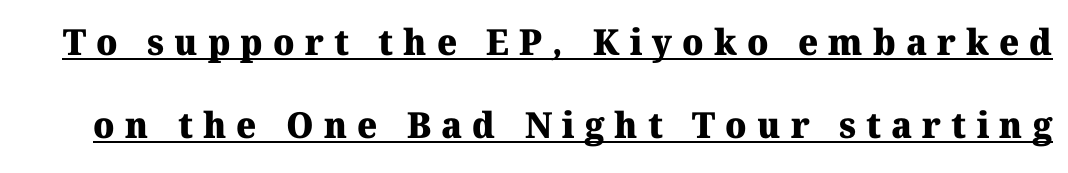
The image shows 36 px heavy serif type; set loose line spacing (2.31x), unusually wide letter spacing (+0.28 em), underlined; medium stroke contrast and a medium x-height.
